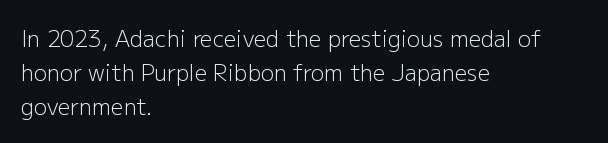
The image shows 22 px text type, upright; set left-aligned, normal line spacing (1.54x), normal letter spacing, not underlined.
